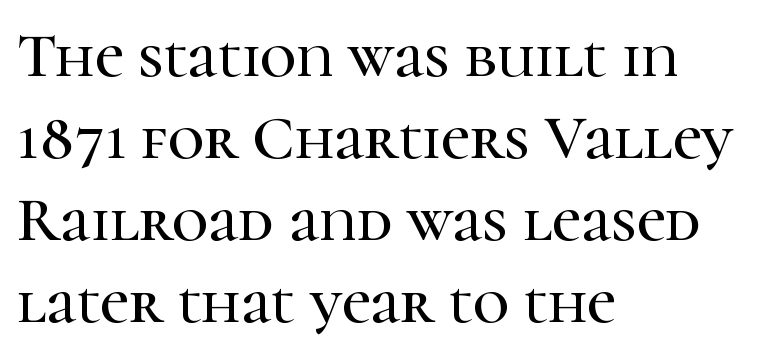
{"serif": "yes", "italic": "no", "width": "normal", "stroke_contrast": "high", "x_height": "medium", "monospaced": "no", "underline": "no", "align": "left", "line_spacing": "normal", "line_spacing_ratio": 1.3, "letter_spacing": "normal", "letter_spacing_em": 0.0, "glyph_px": 63}
